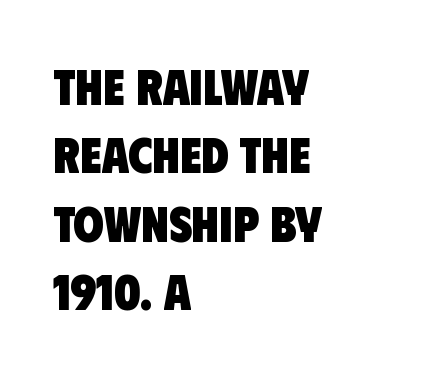
{"serif": "no", "bold": "yes", "weight": "heavy", "width": "condensed", "stroke_contrast": "low", "x_height": "large", "monospaced": "no", "underline": "no", "align": "left", "line_spacing": "normal", "line_spacing_ratio": 1.37, "letter_spacing": "normal", "letter_spacing_em": 0.0, "glyph_px": 50}
